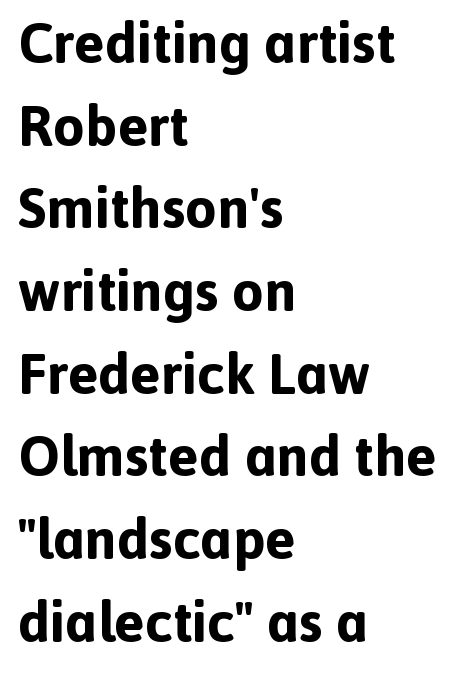
{"serif": "no", "italic": "no", "bold": "yes", "weight": "bold", "width": "normal", "x_height": "medium", "monospaced": "no", "underline": "no", "align": "left", "line_spacing": "normal", "line_spacing_ratio": 1.45, "letter_spacing": "normal", "letter_spacing_em": 0.0, "glyph_px": 57}
